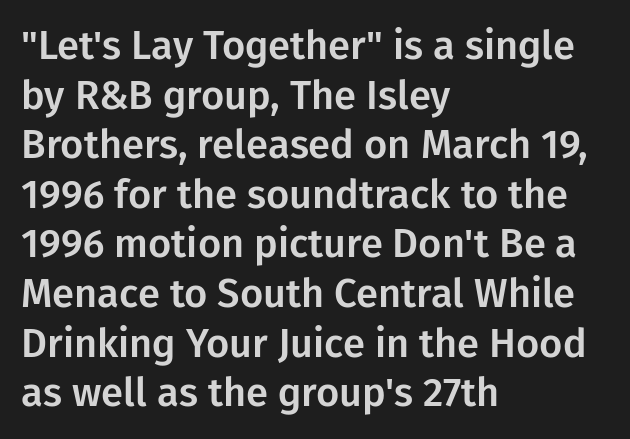
Q: Is the text italic (slanted)? A: No, it is upright.
Q: Is the typeface a serif or a sans-serif typeface? A: Sans-serif.
Q: Is the text underlined? A: No.
Q: How is the paragraph aligned? A: Left-aligned.
Q: Is the spacing between letters normal or unusually wide? A: Normal.
Q: Width (condensed, normal, or wide)? A: Normal.
Q: Stroke contrast? A: Low.
Q: x-height? A: Medium.
Q: Monospaced? A: No.
